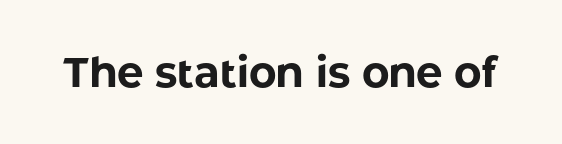
Clear beneath every line of the passage. What kind of face is this? One without serifs — a sans. Is the type bold? Yes — the strokes are clearly thick and heavy. Think of a printed novel: that variable character pitch is what you see here. The specimen reads as upright at a glance.
